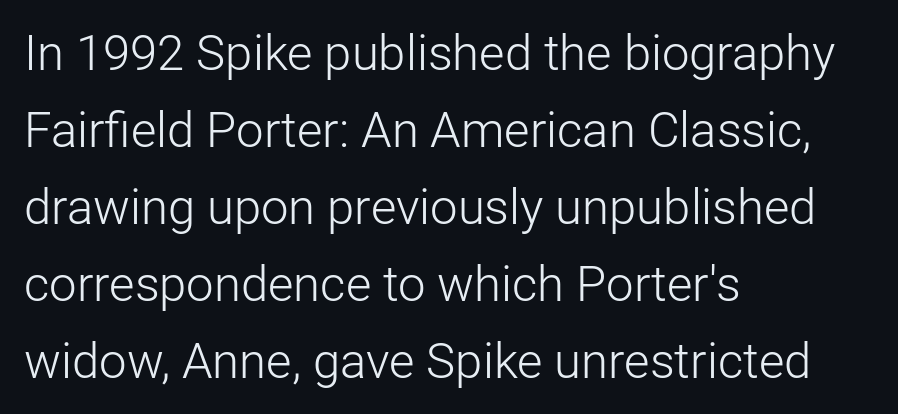
Beneath every word, the page is bare. Reading down the block, your eye returns to a fixed left position each line. Here the designer chose a conventional face with non-uniform glyph widths. This rendering employs a face without finishing strokes, i.e., a sans-serif. The gaps between neighbouring characters are ordinary and unremarkable. Is there any slant? The stems are plumb.
